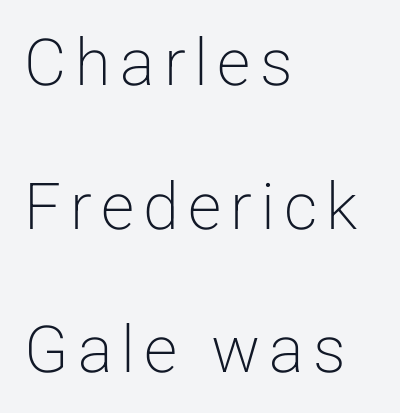
{"serif": "no", "italic": "no", "bold": "no", "weight": "light", "width": "normal", "stroke_contrast": "low", "x_height": "medium", "monospaced": "no", "underline": "no", "align": "left", "line_spacing": "loose", "line_spacing_ratio": 2.21, "glyph_px": 65}
